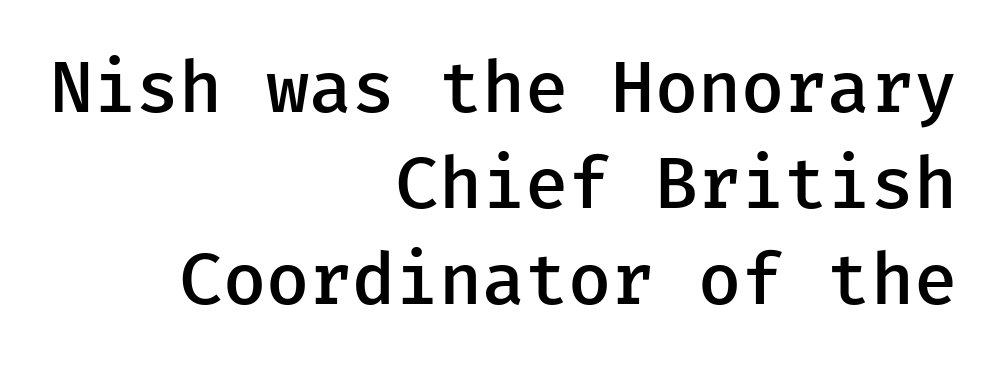
The image shows 72 px semibold sans-serif type, upright; set right-aligned, normal line spacing (1.33x), normal letter spacing, not underlined; low stroke contrast and a medium x-height.
